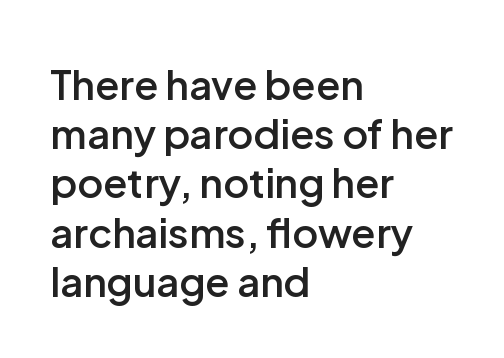
{"serif": "no", "italic": "no", "bold": "semi", "weight": "semibold", "width": "normal", "stroke_contrast": "low", "x_height": "medium", "monospaced": "no", "underline": "no", "align": "left", "line_spacing_ratio": 1.23, "letter_spacing": "normal", "letter_spacing_em": 0.0, "glyph_px": 40}
